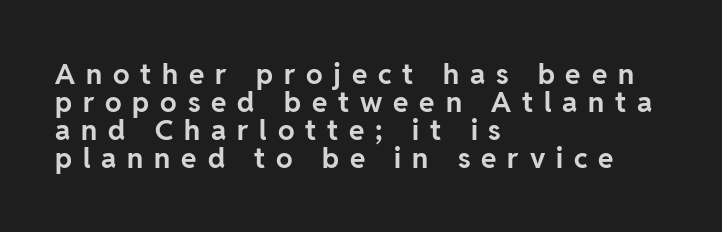
{"serif": "no", "italic": "no", "bold": "yes", "weight": "bold", "width": "normal", "stroke_contrast": "low", "x_height": "medium", "monospaced": "no", "underline": "no", "align": "left", "line_spacing": "tight", "line_spacing_ratio": 1.0, "letter_spacing": "wide", "letter_spacing_em": 0.39, "glyph_px": 28}
